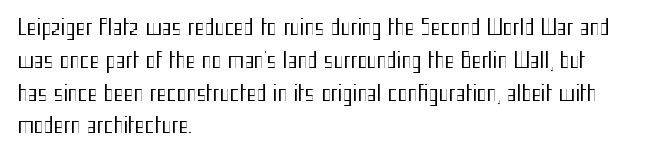
The image shows 21 px text type, upright; set left-aligned, normal line spacing (1.56x), normal letter spacing, not underlined.
